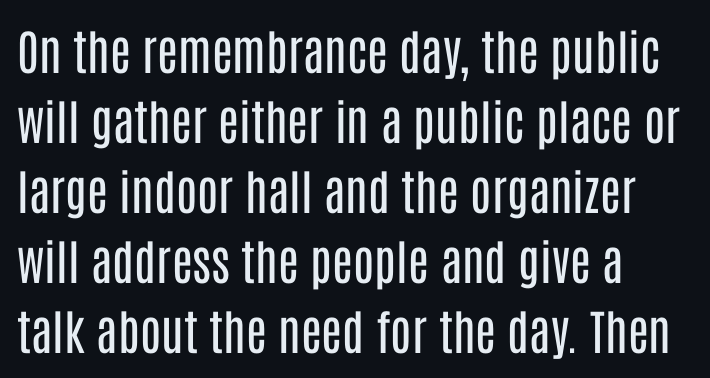
You can tell it's not italic because the verticals are truly vertical. Inter-character spacing is left at the font's built-in metrics. No heavy texture on the line: the type isn't bold. Caption: multi-line text, flush left, ragged right. The space beneath each line is pristine and unruled. Letterform terminals end flat and unadorned throughout the passage.
